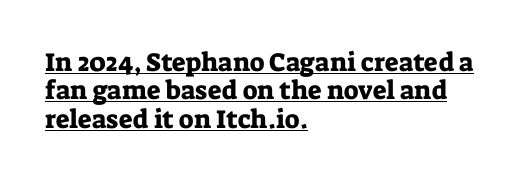
Q: Is the text italic (slanted)? A: No, it is upright.
Q: Is the text underlined? A: Yes.
Q: How is the paragraph aligned? A: Left-aligned.
Q: Is the spacing between letters normal or unusually wide? A: Normal.
Q: Is the spacing between lines tight, normal or loose? A: Tight.
